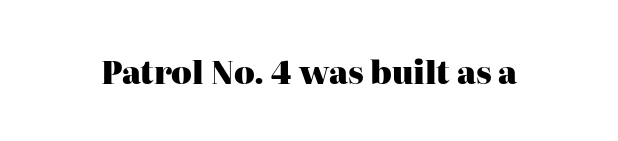
The image shows 31 px heavy serif type, upright; set normal letter spacing, not underlined; high stroke contrast and a medium x-height.
